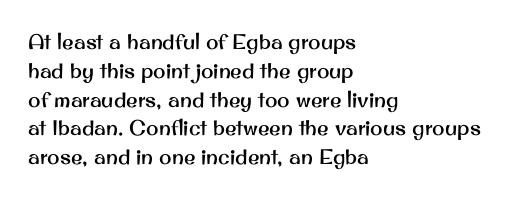
{"italic": "no", "underline": "no", "align": "left", "line_spacing": "normal", "line_spacing_ratio": 1.37, "letter_spacing": "normal", "letter_spacing_em": 0.0, "glyph_px": 21}
